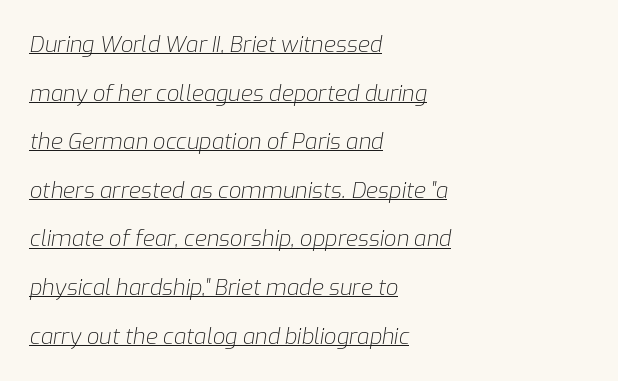
The image shows 22 px text type, italic (leaning right); set left-aligned, loose line spacing (2.21x), normal letter spacing, underlined.
